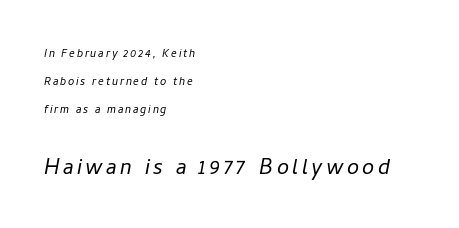
When letters slant like this, we call the style italic. Which margin do the lines hug? The left one — the right edge is uneven. The space between consecutive lines is lavish. The face looks like a standard text weight, possibly lighter.
